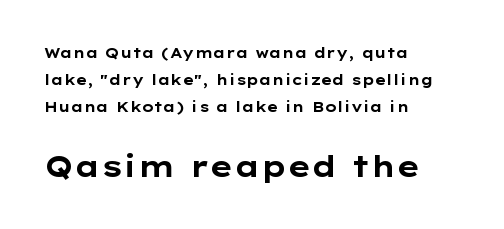
{"serif": "no", "italic": "no", "bold": "yes", "weight": "bold", "width": "wide", "stroke_contrast": "low", "x_height": "medium", "monospaced": "no", "underline": "no", "align": "left", "line_spacing": "loose", "line_spacing_ratio": 1.92, "letter_spacing": "normal", "letter_spacing_em": 0.0, "larger_block": "second", "size_ratio": 2.07, "glyph_px": 29}
